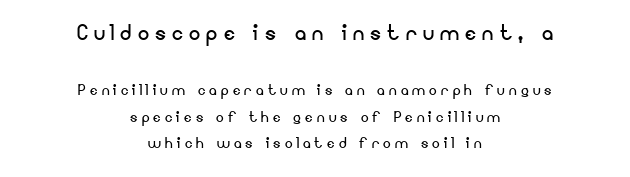
The initial chunk of copy outweighs the following chunk in type size. Each letter's strokes conclude bluntly, with no projecting serifs. Counters stay open thanks to moderate or lighter strokes. Horizontal bands of white between lines are of average thickness. You could not count columns in this text — the font is proportionally spaced.
